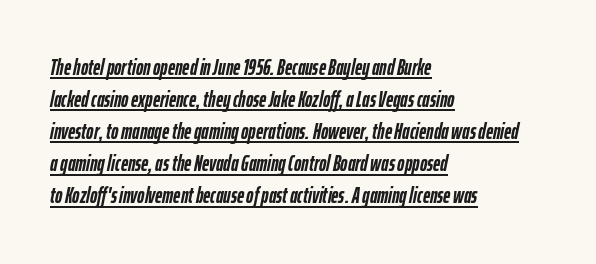
The image shows 22 px bold type, italic (leaning right); set left-aligned, normal line spacing (1.46x), normal letter spacing, underlined.
